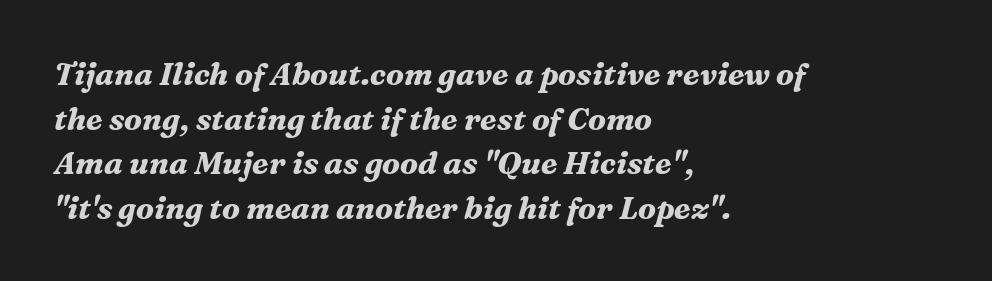
{"serif": "yes", "italic": "yes", "lean": "right", "slant_degrees": 16, "bold": "yes", "weight": "bold", "width": "normal", "stroke_contrast": "medium", "x_height": "medium", "monospaced": "no", "underline": "no", "align": "left", "line_spacing": "normal", "line_spacing_ratio": 1.44, "letter_spacing": "normal", "letter_spacing_em": 0.0, "glyph_px": 31}
